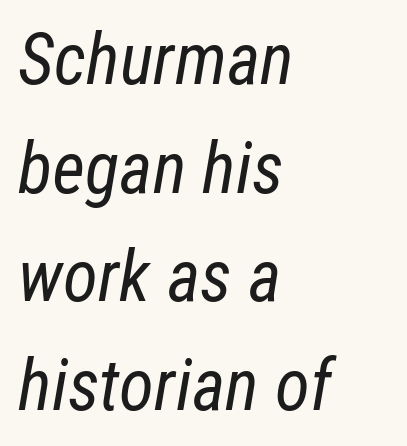
{"italic": "yes", "lean": "right", "slant_degrees": 12, "bold": "no", "weight": "regular", "width": "condensed", "stroke_contrast": "low", "x_height": "medium", "monospaced": "no", "underline": "no", "align": "left", "line_spacing": "normal", "line_spacing_ratio": 1.53, "letter_spacing": "normal", "letter_spacing_em": 0.0, "glyph_px": 71}
